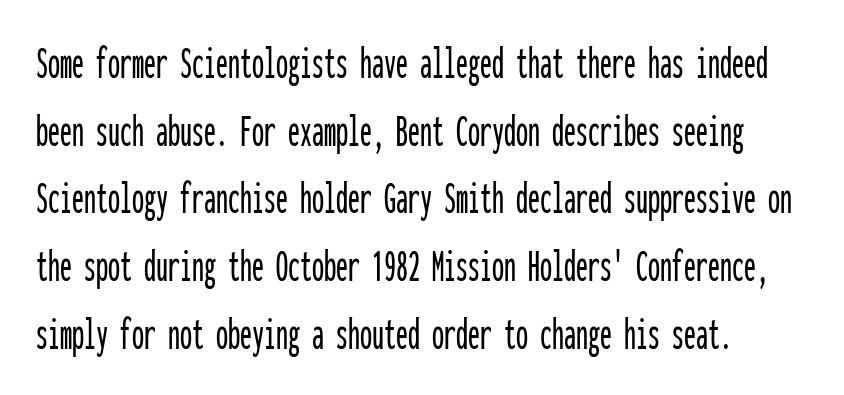
Q: Is the text italic (slanted)? A: No, it is upright.
Q: Is the typeface a serif or a sans-serif typeface? A: Sans-serif.
Q: Is the text underlined? A: No.
Q: Is the spacing between letters normal or unusually wide? A: Normal.
Q: Is the spacing between lines tight, normal or loose? A: Normal.
Q: Width (condensed, normal, or wide)? A: Condensed.
Q: Stroke contrast? A: Low.
Q: x-height? A: Medium.
Q: Monospaced? A: Yes.
